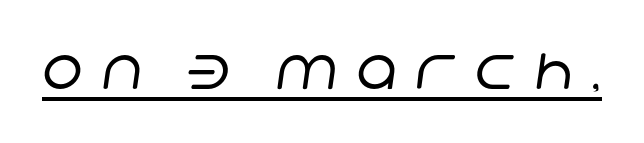
Type style note: lacks serifs. Quick note: underline on. Ink coverage per letter is moderate at most. Do the characters align in a grid? No, the font is proportional. These lines have a slow, spaced-out rhythm from letter to letter.
